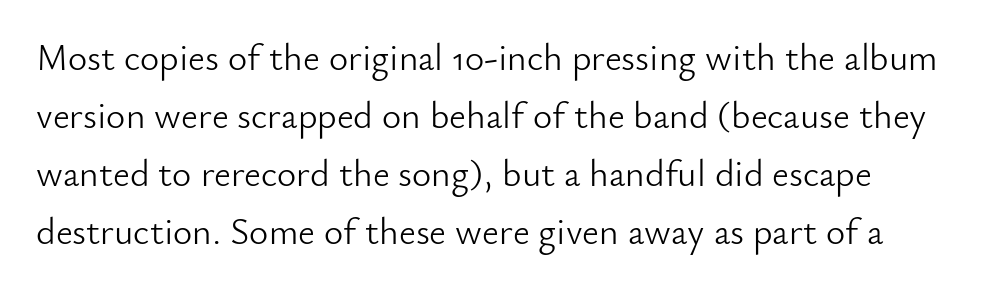
The image shows 37 px light sans-serif type, upright; set normal line spacing (1.57x), normal letter spacing, not underlined; low stroke contrast and a small x-height.
